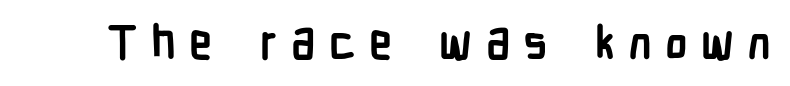
This rendering employs a face without finishing strokes, i.e., a sans-serif. The passage shown is typed in a proportional face where columns would drift. The line texture is sparse and dotted thanks to wide tracking. In terms of posture, this sample is upright. Bold? Absolutely — the strokes are thick and heavy.
